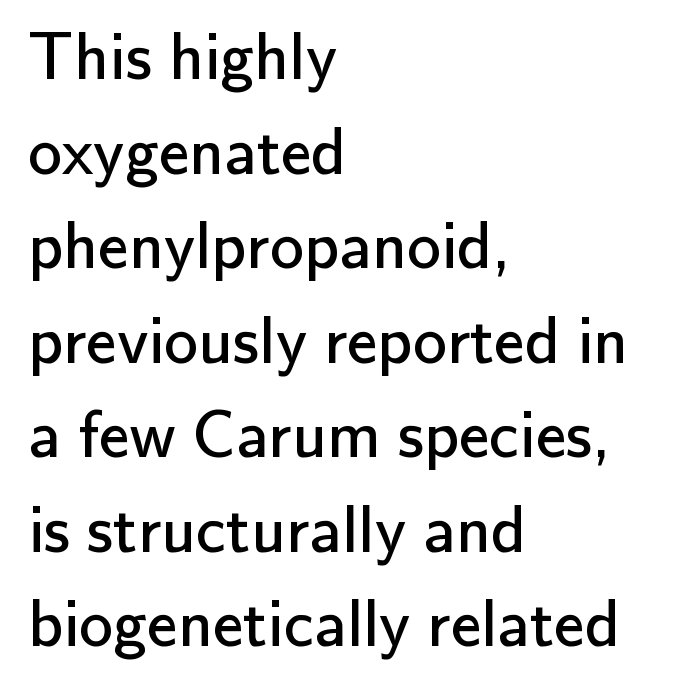
The image shows 68 px regular-weight sans-serif type, upright; set left-aligned, normal line spacing (1.39x), normal letter spacing, not underlined; low stroke contrast and a small x-height.
